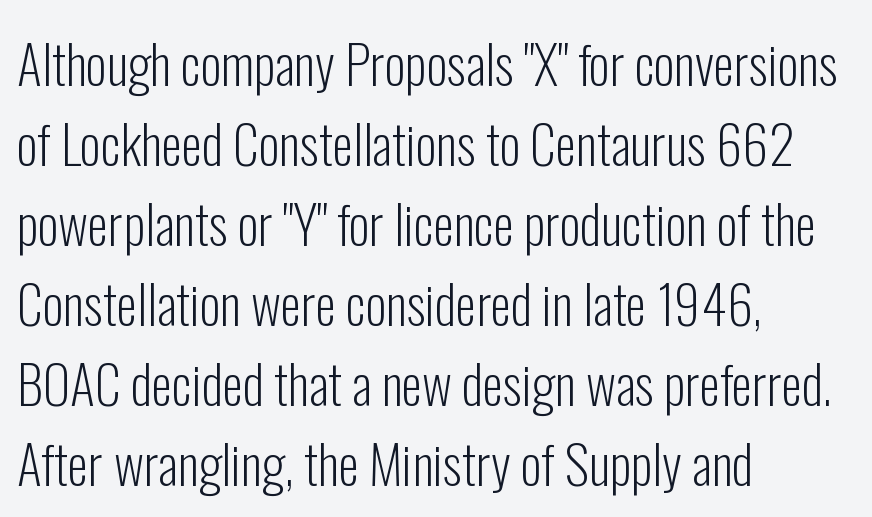
The image shows 53 px light, condensed sans-serif type, upright; set left-aligned, normal line spacing (1.51x), normal letter spacing, not underlined; low stroke contrast and a medium x-height.
